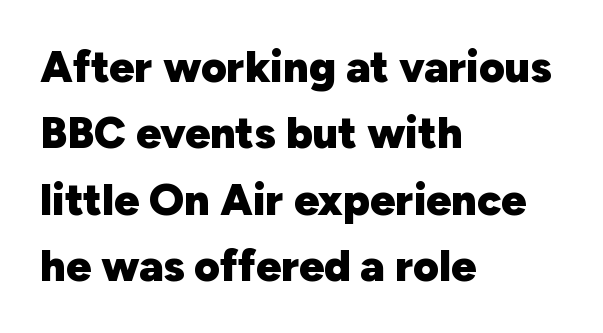
The image shows 44 px heavy sans-serif type, upright; set left-aligned, normal line spacing (1.51x), normal letter spacing, not underlined; low stroke contrast and a medium x-height.
